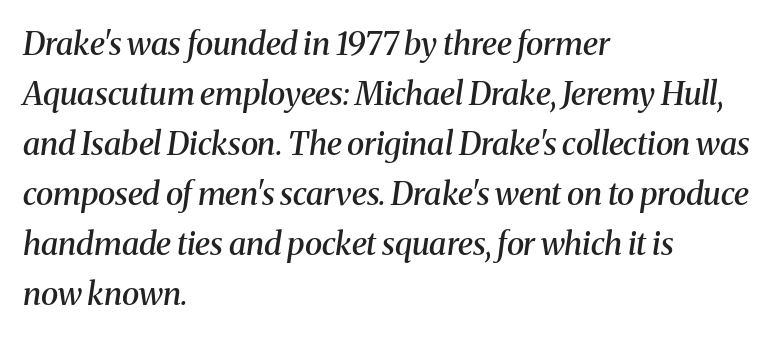
Descenders hang freely into open space. The glyphs look as if they've been sheared to an angle. The passage shown is typed in a proportional face where columns would drift. Note: serifs present on the glyphs.
